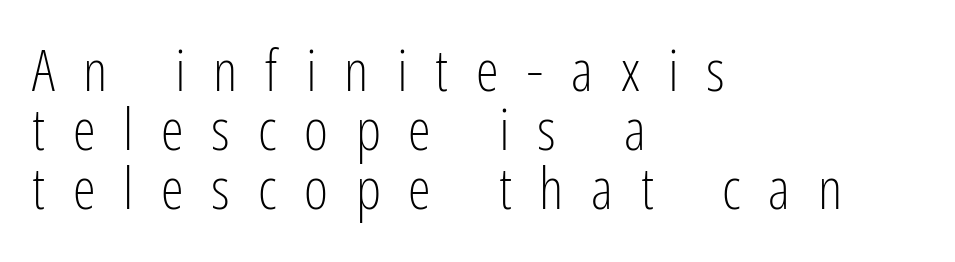
Q: Is the text bold? A: No.
Q: Is the text italic (slanted)? A: No, it is upright.
Q: Is the typeface a serif or a sans-serif typeface? A: Sans-serif.
Q: Is the text underlined? A: No.
Q: How is the paragraph aligned? A: Left-aligned.
Q: Is the spacing between letters normal or unusually wide? A: Unusually wide.
Q: Is the spacing between lines tight, normal or loose? A: Tight.
Q: Width (condensed, normal, or wide)? A: Condensed.
Q: Stroke contrast? A: Low.
Q: x-height? A: Medium.
Q: Monospaced? A: No.
